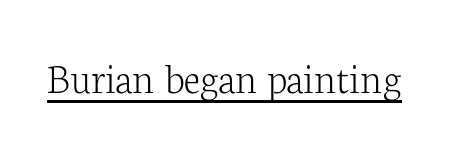
{"serif": "yes", "italic": "no", "bold": "no", "weight": "light", "width": "normal", "stroke_contrast": "low", "x_height": "medium", "monospaced": "no", "underline": "yes", "letter_spacing": "normal", "letter_spacing_em": 0.0, "glyph_px": 44}
